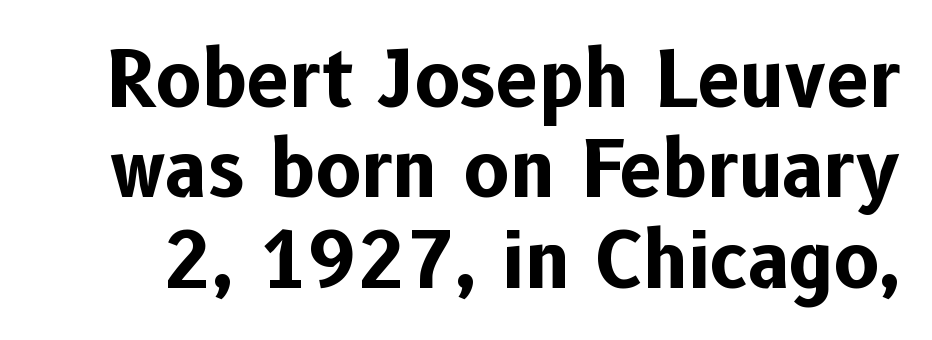
The image shows 76 px bold sans-serif type, upright; set line spacing 1.19x, normal letter spacing, not underlined; low stroke contrast and a medium x-height.
